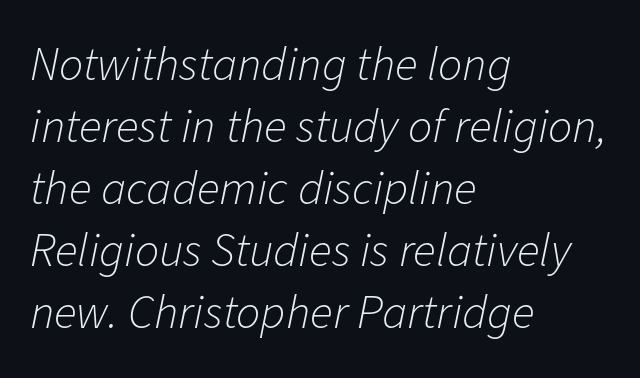
Here the designer chose a conventional face with non-uniform glyph widths. Default kerning and tracking; the words read as compact shapes. The whole block is typeset with a tilt. The lines sit at an ordinary, default distance from one another.
